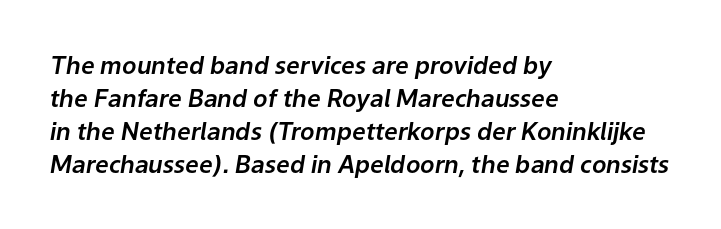
Q: Is the text italic (slanted)? A: Yes, it leans right by about 9 degrees.
Q: Is the text underlined? A: No.
Q: How is the paragraph aligned? A: Left-aligned.
Q: Is the spacing between letters normal or unusually wide? A: Normal.
Q: Is the spacing between lines tight, normal or loose? A: Normal.
